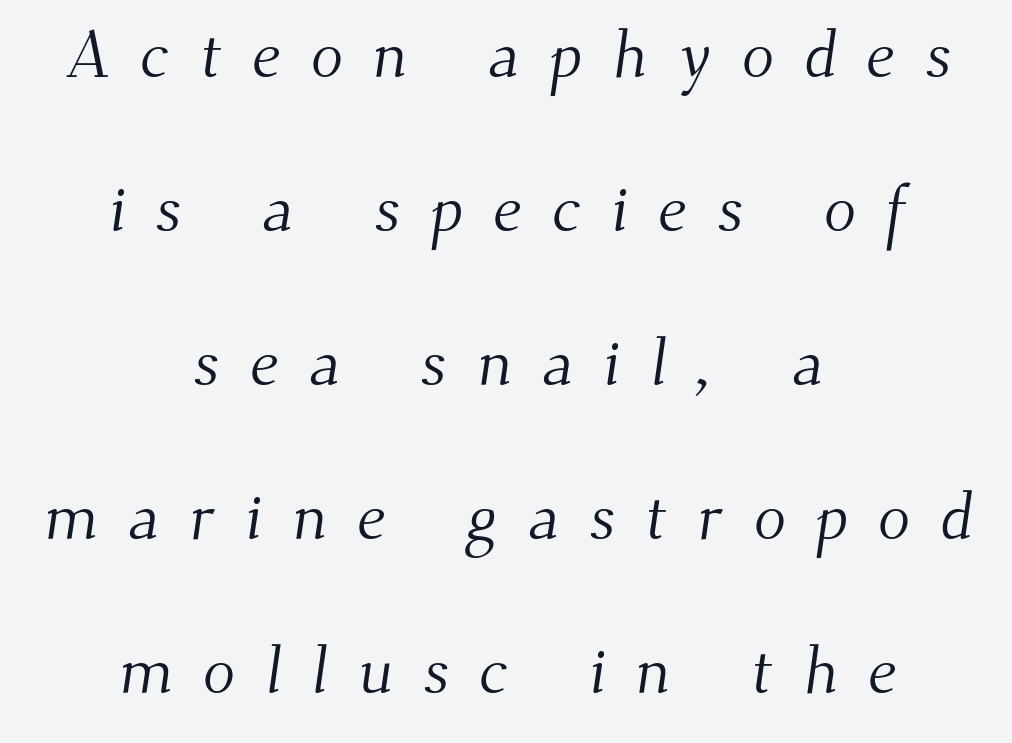
Q: Is the text bold? A: No.
Q: Is the typeface a serif or a sans-serif typeface? A: Serif.
Q: Is the text underlined? A: No.
Q: How is the paragraph aligned? A: Centered.
Q: Is the spacing between letters normal or unusually wide? A: Unusually wide.
Q: Is the spacing between lines tight, normal or loose? A: Loose.
Q: Width (condensed, normal, or wide)? A: Normal.
Q: Stroke contrast? A: Medium.
Q: x-height? A: Small.
Q: Monospaced? A: No.
